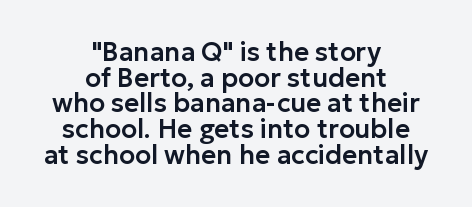
The lines are quadded center. Compared with typical body copy, the letter spacing here is the same. The string is rendered with underlining switched off. Vertical strokes here are truly vertical.
